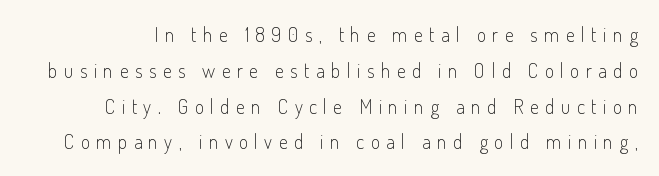
The image shows 20 px text type, upright; set line spacing 1.79x, unusually wide letter spacing (+0.32 em), not underlined.
